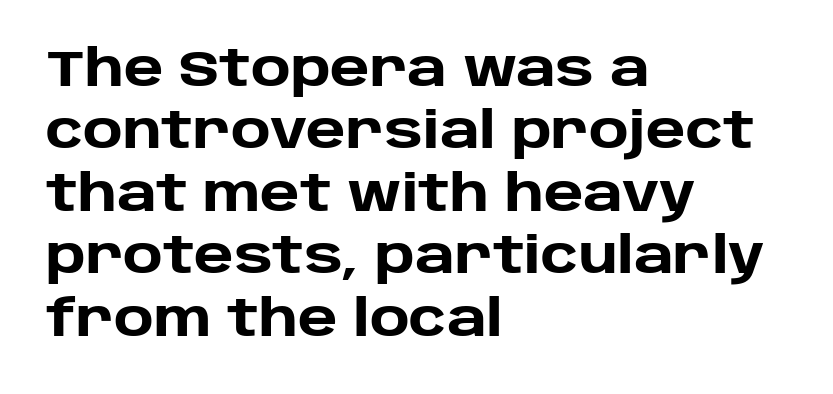
The glyphs have the mass of a bold cut. Here the glyphs are tracked normally, forming tight word shapes. Characters remain perfectly vertical along every line. Examine the stroke ends and you'll find no serifs.
